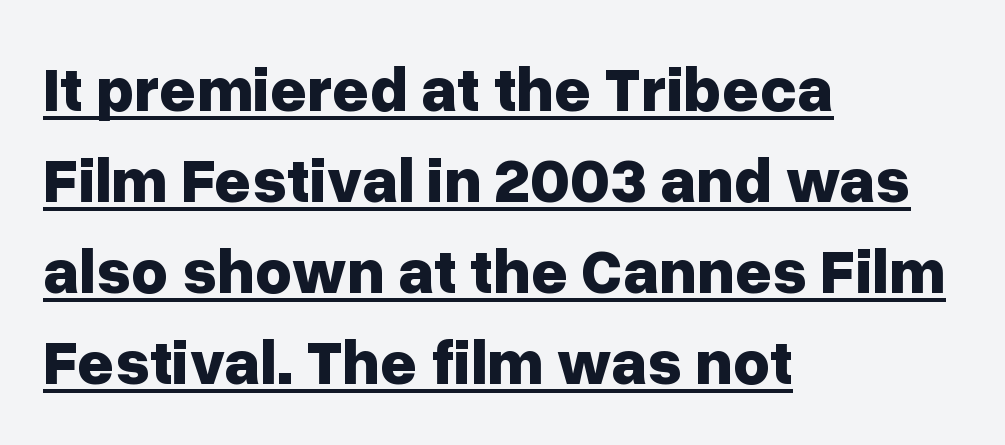
{"serif": "no", "italic": "no", "bold": "yes", "weight": "bold", "width": "normal", "stroke_contrast": "low", "x_height": "medium", "monospaced": "no", "underline": "yes", "align": "left", "line_spacing": "normal", "line_spacing_ratio": 1.42, "letter_spacing": "normal", "letter_spacing_em": 0.0, "glyph_px": 64}
